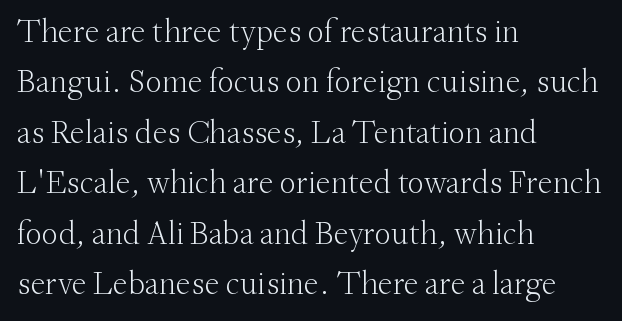
Q: Is the text bold? A: No.
Q: Is the text italic (slanted)? A: No, it is upright.
Q: Is the typeface a serif or a sans-serif typeface? A: Serif.
Q: Is the text underlined? A: No.
Q: How is the paragraph aligned? A: Left-aligned.
Q: Is the spacing between letters normal or unusually wide? A: Normal.
Q: Is the spacing between lines tight, normal or loose? A: Normal.
Q: Width (condensed, normal, or wide)? A: Normal.
Q: Stroke contrast? A: Medium.
Q: x-height? A: Small.
Q: Monospaced? A: No.
